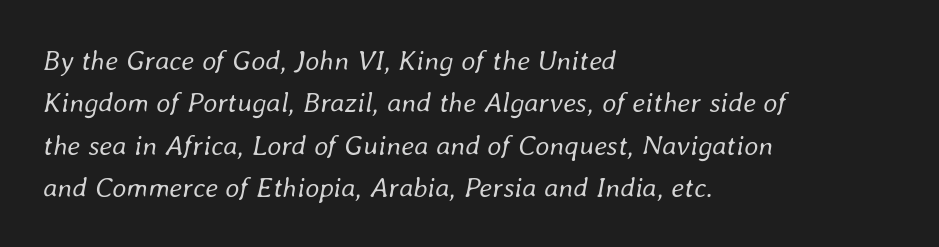
{"italic": "yes", "lean": "right", "slant_degrees": 8, "bold": "no", "weight": "regular", "width": "normal", "stroke_contrast": "low", "x_height": "medium", "monospaced": "no", "underline": "no", "align": "left", "line_spacing": "normal", "line_spacing_ratio": 1.51, "letter_spacing": "normal", "letter_spacing_em": 0.0, "glyph_px": 28}
